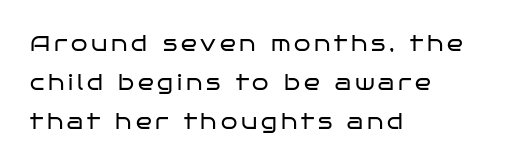
Q: Is the text bold? A: No.
Q: Is the text italic (slanted)? A: No, it is upright.
Q: Is the text underlined? A: No.
Q: How is the paragraph aligned? A: Left-aligned.
